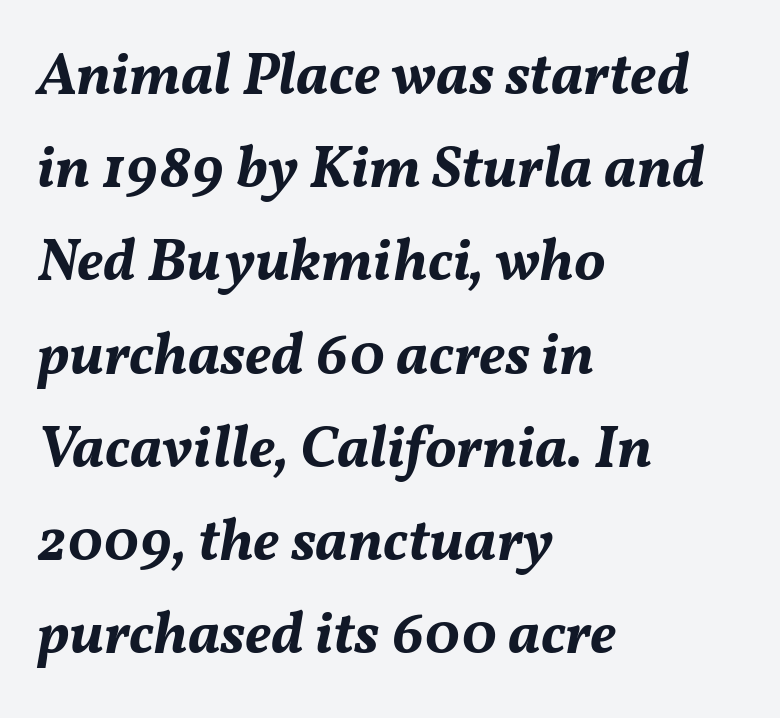
The image shows 59 px bold type, italic (leaning right); set left-aligned, normal line spacing (1.58x), normal letter spacing, not underlined; medium stroke contrast and a medium x-height.
